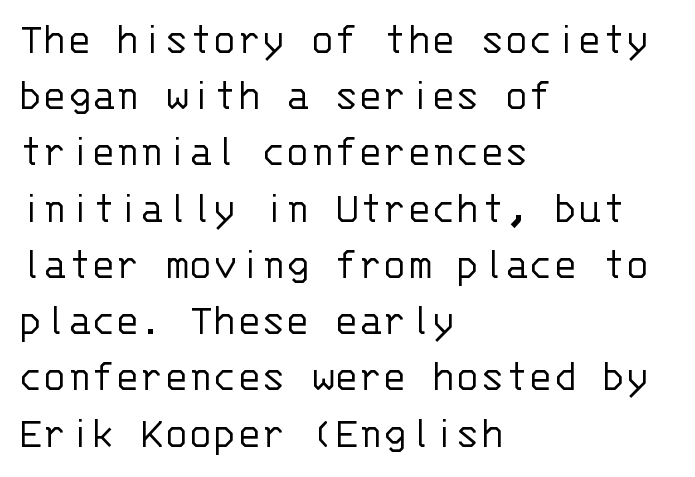
{"serif": "no", "italic": "no", "bold": "no", "weight": "light", "width": "normal", "stroke_contrast": "low", "x_height": "large", "monospaced": "yes", "underline": "no", "align": "left", "line_spacing": "normal", "line_spacing_ratio": 1.25, "letter_spacing": "normal", "letter_spacing_em": 0.0, "glyph_px": 45}
